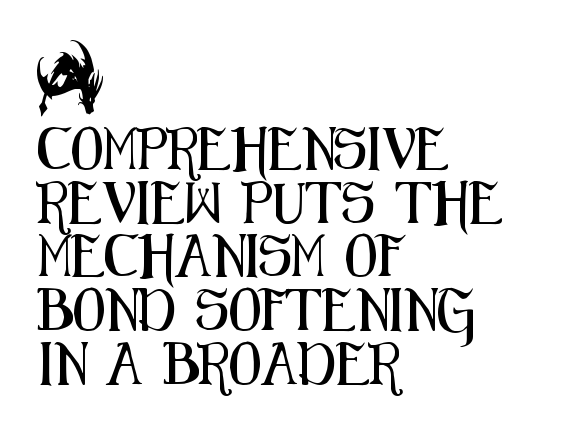
{"serif": "no", "italic": "no", "width": "condensed", "stroke_contrast": "medium", "x_height": "small", "monospaced": "no", "underline": "no", "align": "left", "line_spacing": "normal", "line_spacing_ratio": 1.28, "letter_spacing": "normal", "letter_spacing_em": 0.0, "glyph_px": 42}
